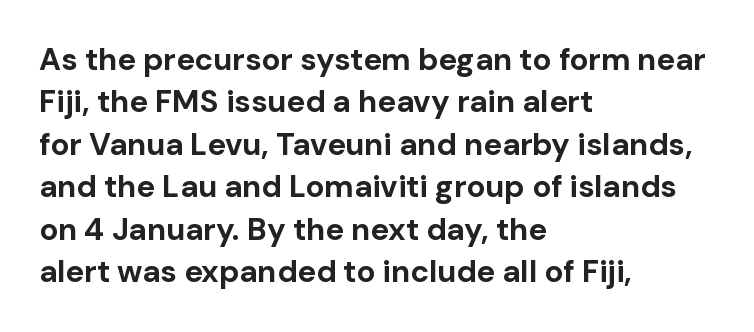
Q: Is the text bold? A: Yes.
Q: Is the text italic (slanted)? A: No, it is upright.
Q: Is the typeface a serif or a sans-serif typeface? A: Sans-serif.
Q: Is the text underlined? A: No.
Q: How is the paragraph aligned? A: Left-aligned.
Q: Is the spacing between letters normal or unusually wide? A: Normal.
Q: Is the spacing between lines tight, normal or loose? A: Normal.
Q: Width (condensed, normal, or wide)? A: Normal.
Q: Stroke contrast? A: Low.
Q: x-height? A: Medium.
Q: Monospaced? A: No.
